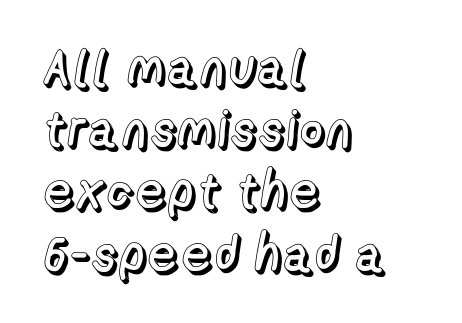
Is the block centered? No — it sits flush against the left margin. You could call the tracking neutral — neither tight nor loose. The face used here is proportionally spaced, like ordinary book or web type.
